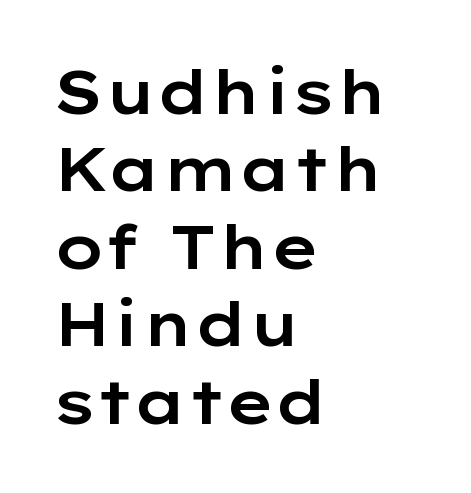
The image shows 61 px wide sans-serif type, upright; set left-aligned, normal line spacing (1.27x), normal letter spacing, not underlined; low stroke contrast and a medium x-height.
